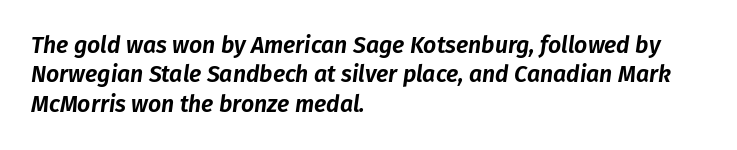
The rows are spaced the way most documents space them. Casual observation: everything's shoved over to the left. The horizontal fit of the characters is conventional and even. The face used here has a pronounced slope to its letters.
